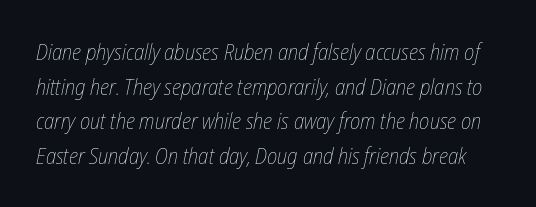
Unbolded letterforms with no extra heft. Normally led — the rows are evenly, conventionally spaced. Nobody touched the tracking dial on this one. Slanted lettering throughout.
